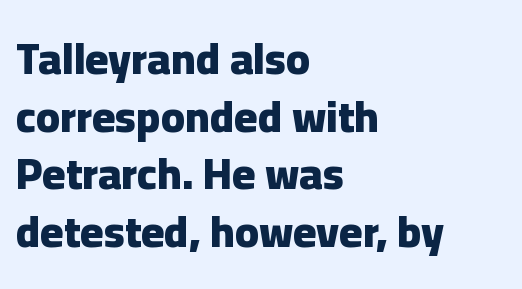
The image shows 44 px heavy sans-serif type, upright; set left-aligned, normal line spacing (1.31x), normal letter spacing, not underlined; low stroke contrast and a medium x-height.
